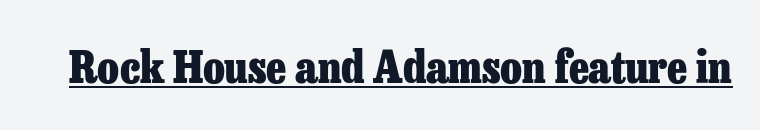
Heft: maximum for text — a bold. The lettering is marked with a stroke running underneath it. Look at the tracking — it's just the regular setting, nothing added. It's the straight-up-and-down kind of type. The passage shown is typed in a proportional face where columns would drift.
